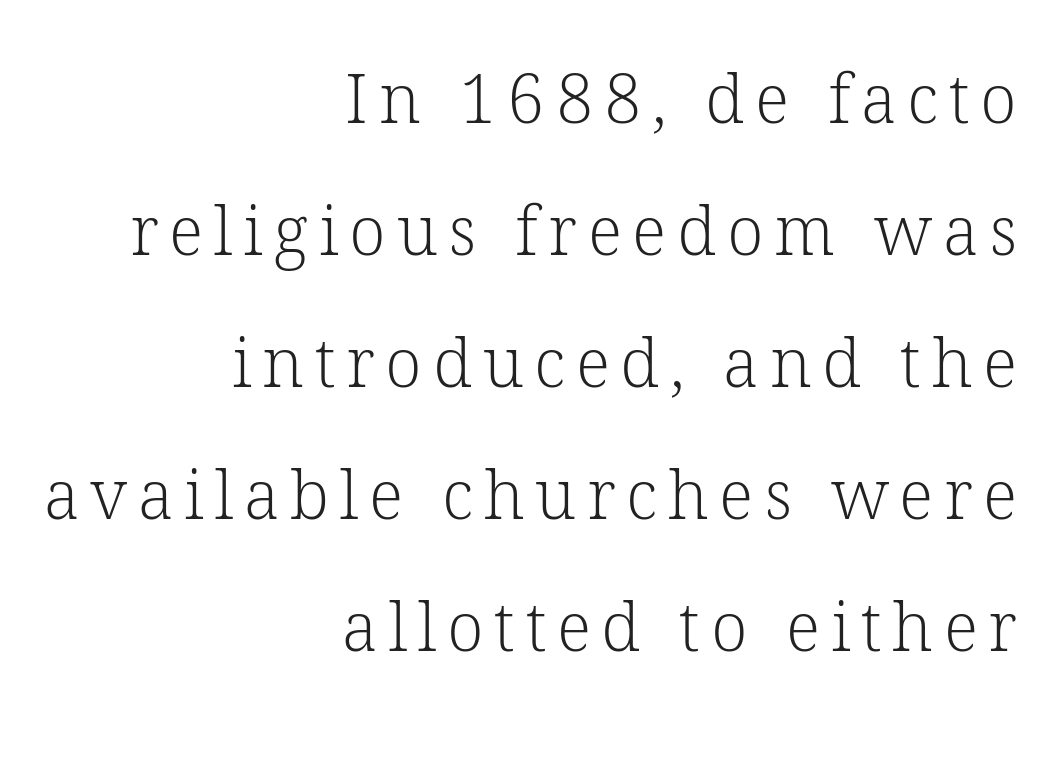
{"serif": "yes", "italic": "no", "bold": "no", "weight": "light", "width": "normal", "stroke_contrast": "low", "x_height": "medium", "monospaced": "no", "underline": "no", "align": "right", "line_spacing": "loose", "line_spacing_ratio": 1.97, "glyph_px": 67}
